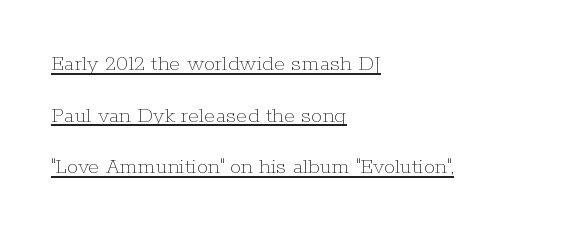
The image shows 23 px text type, upright; set left-aligned, loose line spacing (2.24x), normal letter spacing, underlined.
